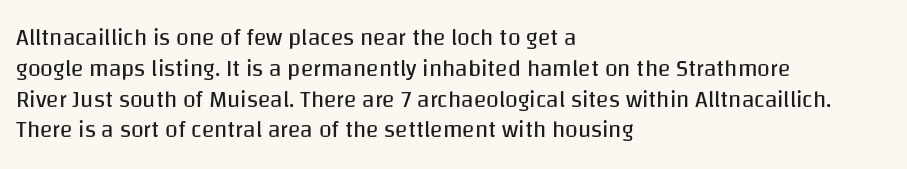
Descenders are the only things crossing below the line. The font sits on the lighter half of the weight spectrum, regular included. Does the copy run flush right? No — it runs flush left. Vertically, the passage feels balanced, rows spaced as you'd expect.
